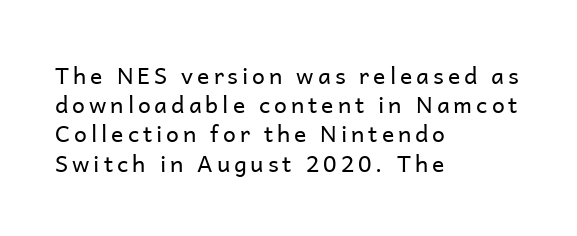
{"italic": "no", "bold": "no", "underline": "no", "align": "left", "line_spacing": "normal", "line_spacing_ratio": 1.27, "glyph_px": 23}
